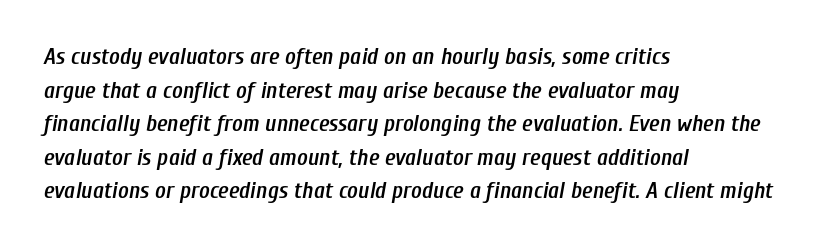
The image shows 23 px text type, italic (leaning right); set left-aligned, normal line spacing (1.46x), normal letter spacing, not underlined.
